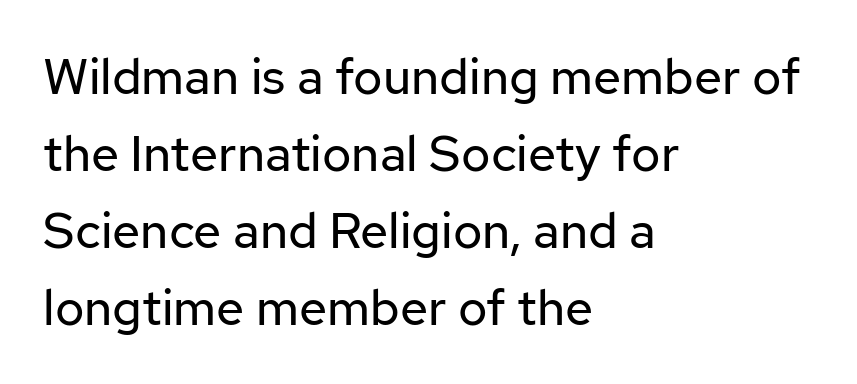
Q: Is the text bold? A: No.
Q: Is the text italic (slanted)? A: No, it is upright.
Q: Is the typeface a serif or a sans-serif typeface? A: Sans-serif.
Q: Is the text underlined? A: No.
Q: How is the paragraph aligned? A: Left-aligned.
Q: Is the spacing between letters normal or unusually wide? A: Normal.
Q: Is the spacing between lines tight, normal or loose? A: Normal.
Q: Width (condensed, normal, or wide)? A: Normal.
Q: Stroke contrast? A: Low.
Q: x-height? A: Medium.
Q: Monospaced? A: No.
